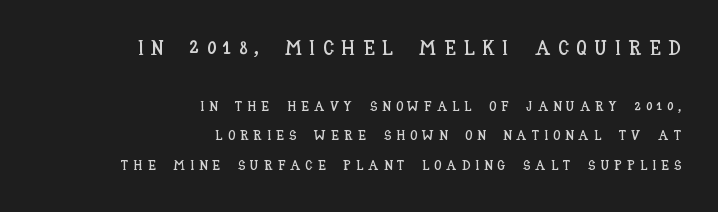
The image shows 21 px text type, upright; set right-aligned, loose line spacing (2.13x), unusually wide letter spacing (+0.36 em), not underlined; the first (top) block is 1.5x larger.
